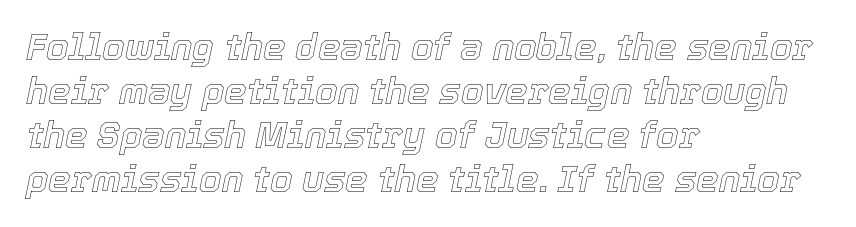
The image shows 36 px text type, italic (leaning right); set left-aligned, line spacing 1.22x, normal letter spacing, not underlined; a medium x-height.
